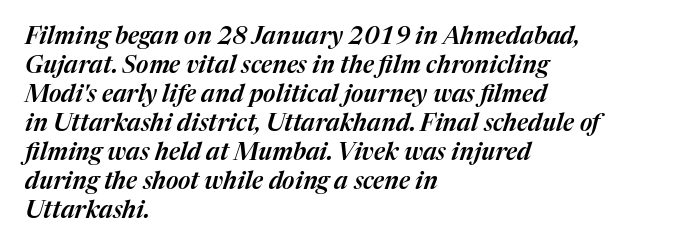
Q: Is the text italic (slanted)? A: Yes, it leans right by about 17 degrees.
Q: Is the text underlined? A: No.
Q: How is the paragraph aligned? A: Left-aligned.
Q: Is the spacing between letters normal or unusually wide? A: Normal.
